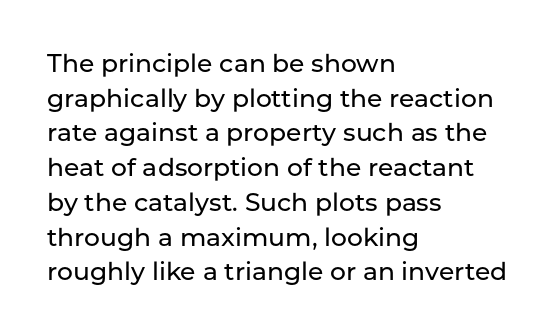
Has an underline been added? It has not. Observe the ordinary spacing: letters are neighbours, not strangers. What's the leading like? Ordinary, nothing unusual. Reading down the block, your eye returns to a fixed left position each line. Every character sits straight up, as roman type does.
